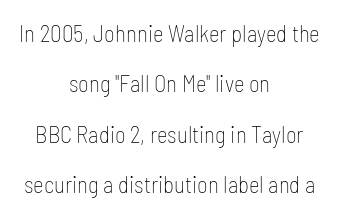
{"italic": "no", "bold": "no", "underline": "no", "align": "center", "line_spacing": "loose", "line_spacing_ratio": 2.19, "letter_spacing": "normal", "letter_spacing_em": 0.0, "glyph_px": 23}
